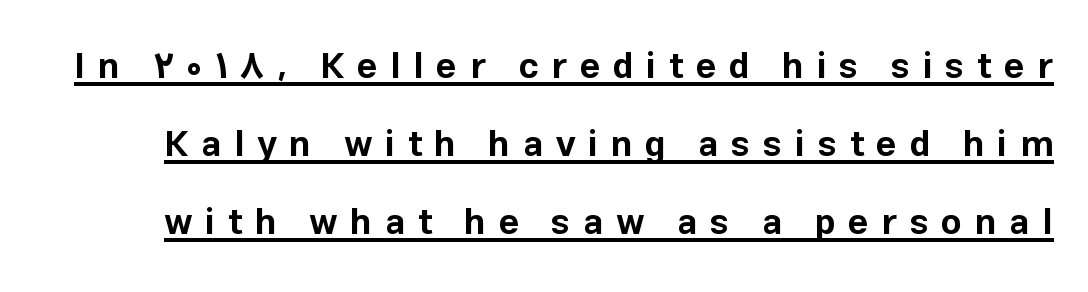
The image shows 36 px bold sans-serif type, upright; set loose line spacing (2.17x), unusually wide letter spacing (+0.35 em), underlined; low stroke contrast and a medium x-height.
